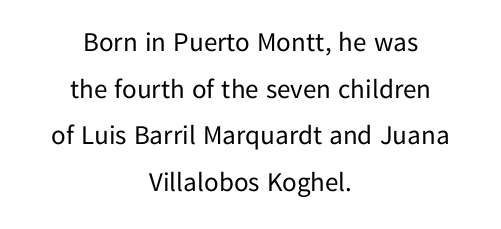
Q: Is the text bold? A: No.
Q: Is the text italic (slanted)? A: No, it is upright.
Q: Is the text underlined? A: No.
Q: How is the paragraph aligned? A: Centered.
Q: Is the spacing between letters normal or unusually wide? A: Normal.
